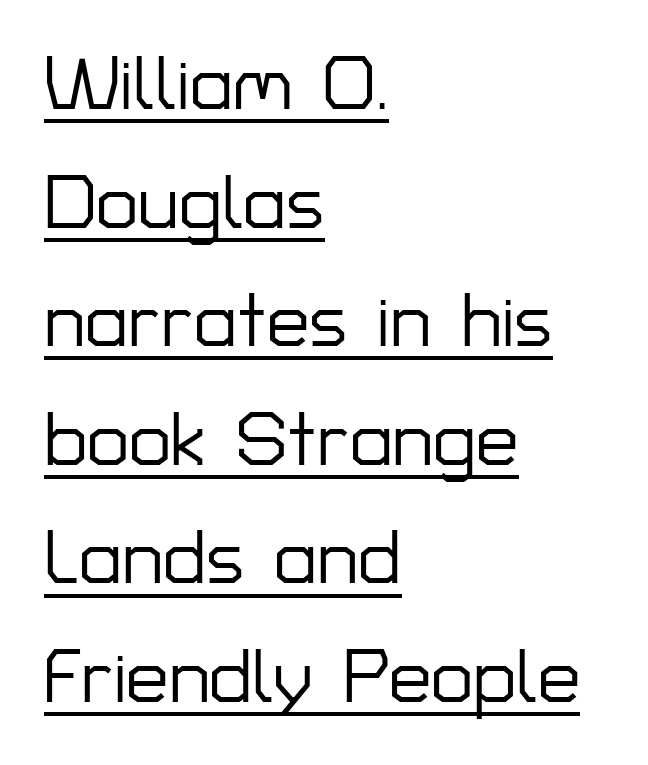
The image shows 76 px sans-serif type, upright; set left-aligned, normal line spacing (1.56x), normal letter spacing, underlined; low stroke contrast and a medium x-height.
